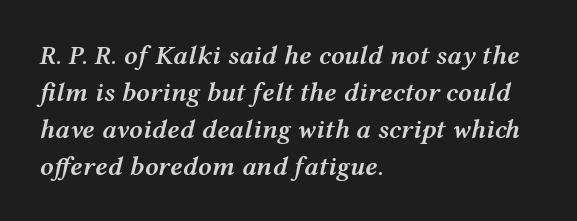
{"italic": "yes", "lean": "right", "slant_degrees": 12, "bold": "semi", "underline": "no", "align": "left", "line_spacing": "normal", "line_spacing_ratio": 1.37, "letter_spacing": "normal", "letter_spacing_em": 0.0, "glyph_px": 27}
